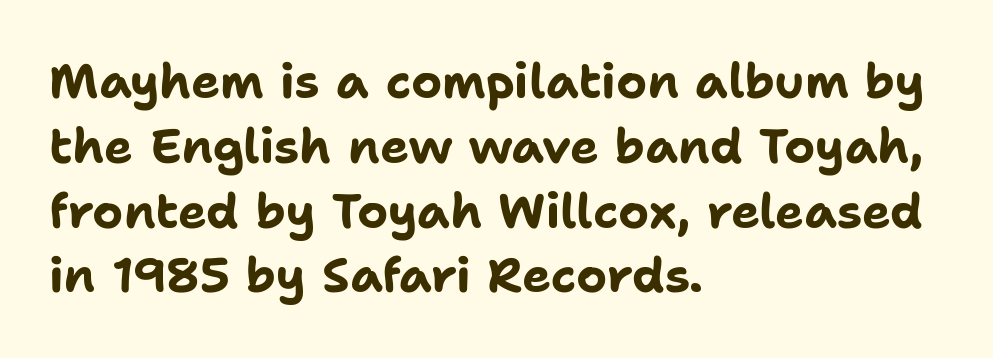
{"serif": "no", "italic": "no", "bold": "yes", "weight": "bold", "width": "normal", "stroke_contrast": "low", "x_height": "medium", "monospaced": "no", "underline": "no", "align": "left", "line_spacing": "normal", "line_spacing_ratio": 1.35, "letter_spacing": "normal", "letter_spacing_em": 0.0, "glyph_px": 48}
